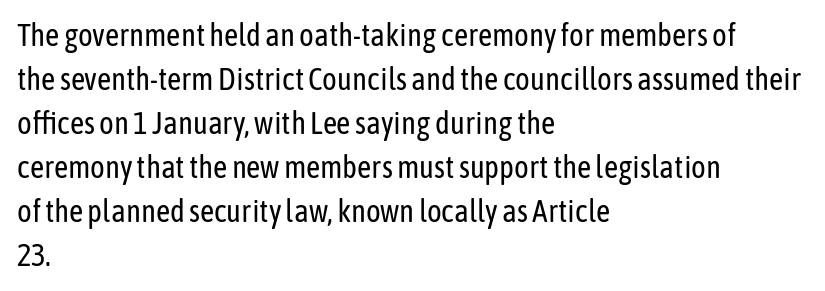
The image shows 31 px regular-weight, condensed sans-serif type, upright; set left-aligned, normal line spacing (1.42x), normal letter spacing, not underlined; low stroke contrast and a medium x-height.
